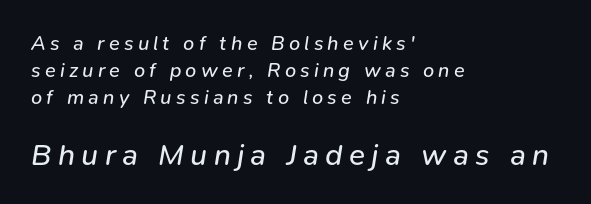
Tracking here is generous; glyphs stand well apart from one another. The passage is arranged the way most books set body copy — flush left. Vertical stems look standard width or narrower in stroke. These two chunks differ in scale, with the bottom chunk taking the larger measure. Summary of vertical rhythm: regular, with standard interline spacing.
